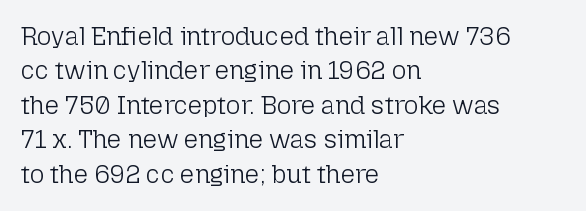
The image shows 25 px text type, upright; set left-aligned, normal line spacing (1.38x), normal letter spacing, not underlined.
